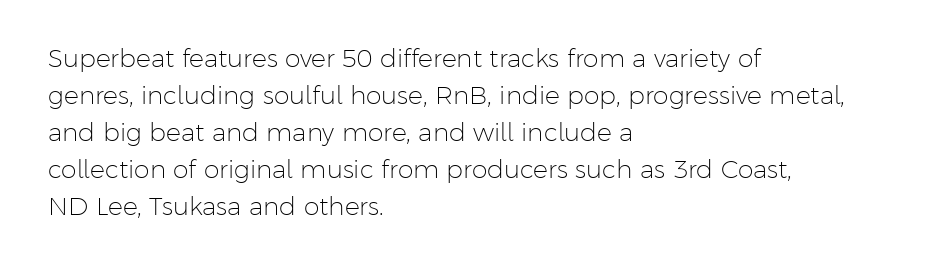
A typesetter would call this leading conventional body-copy spacing. Descender tails drop into unmarked territory. Visually the block forms a straight wall on the left and a jagged coastline on the right. Do the letters lean? They stand straight.
